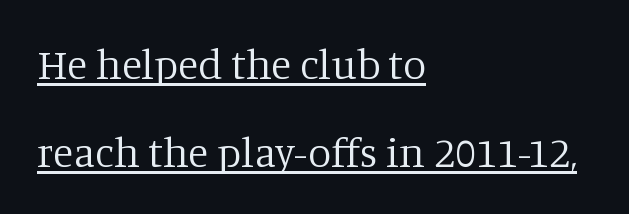
Q: Is the text bold? A: No.
Q: Is the text italic (slanted)? A: No, it is upright.
Q: Is the typeface a serif or a sans-serif typeface? A: Serif.
Q: Is the text underlined? A: Yes.
Q: How is the paragraph aligned? A: Left-aligned.
Q: Is the spacing between letters normal or unusually wide? A: Normal.
Q: Is the spacing between lines tight, normal or loose? A: Loose.
Q: Width (condensed, normal, or wide)? A: Normal.
Q: Stroke contrast? A: Low.
Q: x-height? A: Large.
Q: Monospaced? A: No.
